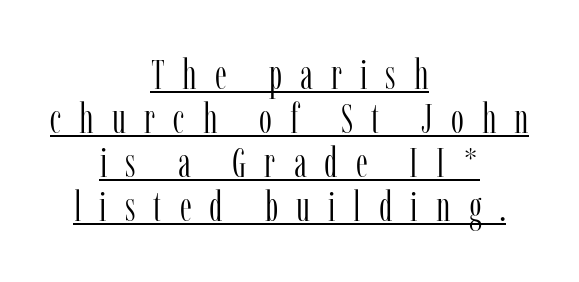
{"serif": "yes", "italic": "no", "bold": "no", "weight": "light", "width": "condensed", "stroke_contrast": "low", "x_height": "medium", "monospaced": "no", "underline": "yes", "align": "center", "line_spacing": "tight", "line_spacing_ratio": 1.07, "letter_spacing": "wide", "letter_spacing_em": 0.44, "glyph_px": 41}
